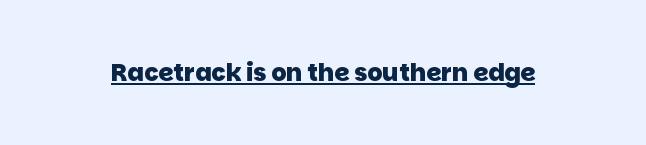
Emphasis by weight is at full strength: bold. Look at the tracking — it's just the regular setting, nothing added. Does a line run under the words? Yes, clearly.
